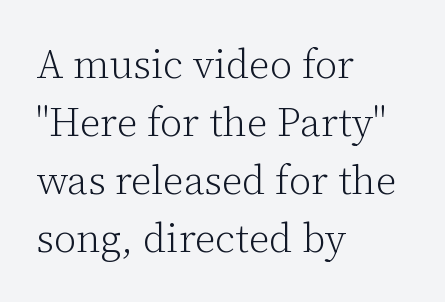
{"serif": "yes", "italic": "no", "bold": "no", "weight": "light", "width": "normal", "stroke_contrast": "low", "x_height": "medium", "monospaced": "no", "underline": "no", "align": "left", "line_spacing": "normal", "line_spacing_ratio": 1.45, "letter_spacing": "normal", "letter_spacing_em": 0.0, "glyph_px": 40}
